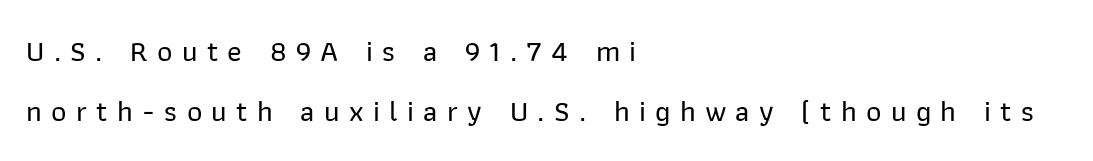
Honestly, there is no underline to notice here at all. The passage shown is typed in a proportional face where columns would drift. Line spacing here is loose. When letters stand straight like this, we call the style roman or upright. A student would call this left alignment; a typographer would say flush left, rag right.
